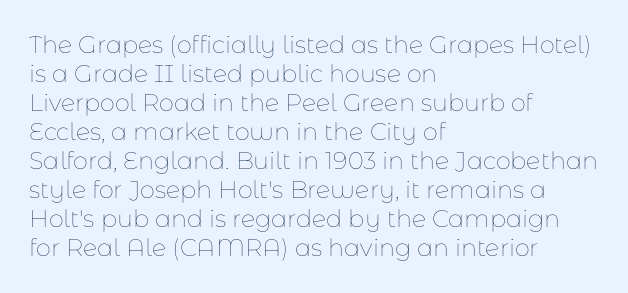
The strokes carry an ordinary text weight at most. Default kerning and tracking; the words read as compact shapes. The gap between lines stays unmarked. Does the lettering tilt? It doesn't — this is upright.
